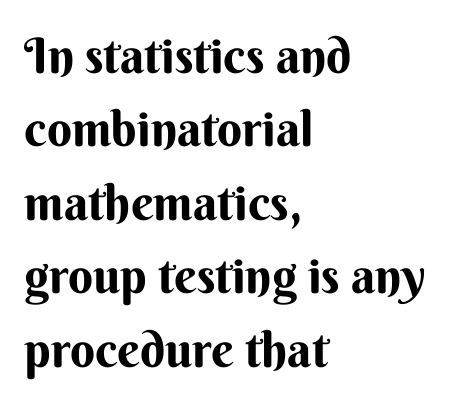
Q: Is the text bold? A: Yes.
Q: Is the text italic (slanted)? A: No, it is upright.
Q: Is the typeface a serif or a sans-serif typeface? A: Sans-serif.
Q: Is the text underlined? A: No.
Q: How is the paragraph aligned? A: Left-aligned.
Q: Is the spacing between letters normal or unusually wide? A: Normal.
Q: Is the spacing between lines tight, normal or loose? A: Normal.
Q: Width (condensed, normal, or wide)? A: Normal.
Q: Stroke contrast? A: Medium.
Q: x-height? A: Small.
Q: Monospaced? A: No.
